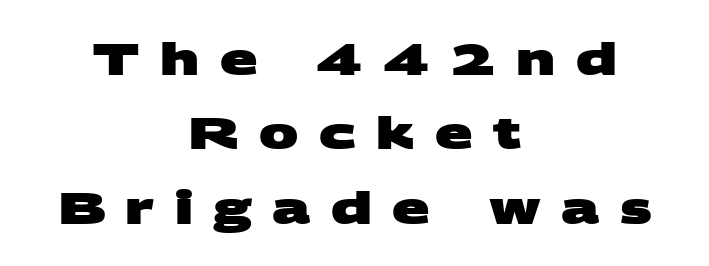
The image shows 44 px heavy, wide sans-serif type; set centered, normal line spacing (1.69x), unusually wide letter spacing (+0.46 em), not underlined; medium stroke contrast and a large x-height.
